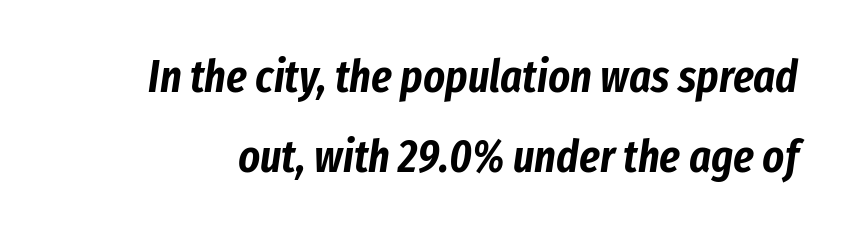
When letters slant like this, we call the style italic. Looks like regular typesetting: each glyph gets only the width it needs. Tracking here is standard; glyphs follow each other at the usual distance. Any mark beneath the type? The region is blank.
